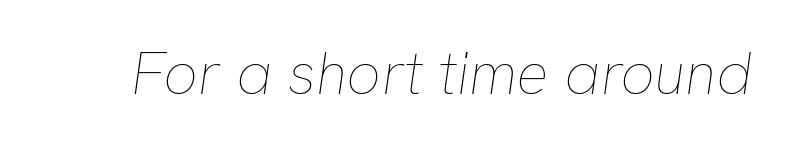
The image shows 60 px thin type, italic (leaning right); set normal letter spacing, not underlined; low stroke contrast and a medium x-height.
